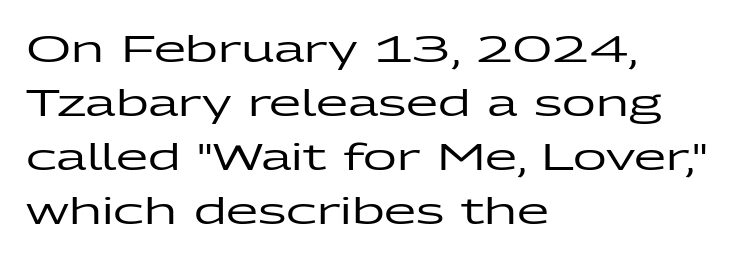
{"serif": "no", "italic": "no", "width": "wide", "stroke_contrast": "low", "x_height": "medium", "monospaced": "no", "underline": "no", "align": "left", "line_spacing": "normal", "line_spacing_ratio": 1.46, "letter_spacing": "normal", "letter_spacing_em": 0.0, "glyph_px": 37}
